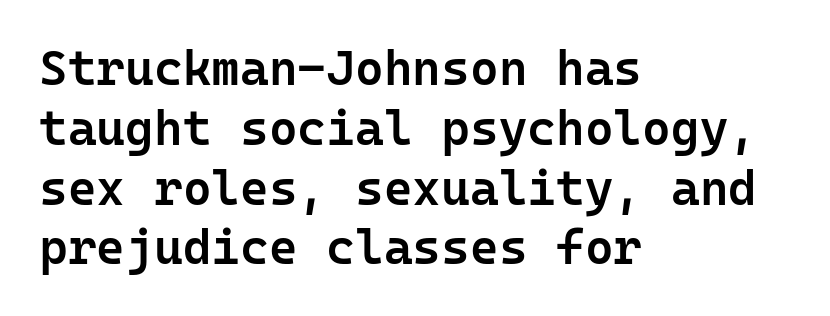
The image shows 49 px semibold sans-serif type, upright, monospaced; set left-aligned, line spacing 1.22x, normal letter spacing, not underlined; low stroke contrast and a medium x-height.
